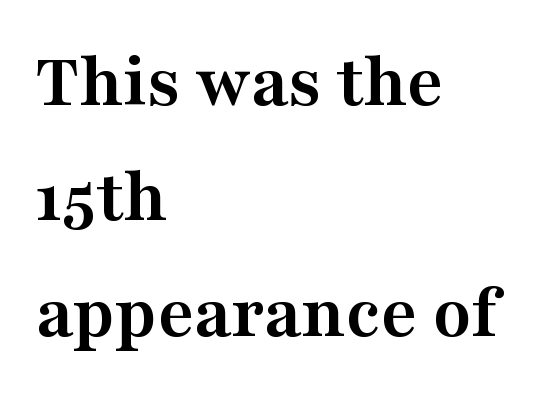
Q: Is the text bold? A: Yes.
Q: Is the text italic (slanted)? A: No, it is upright.
Q: Is the typeface a serif or a sans-serif typeface? A: Serif.
Q: Is the text underlined? A: No.
Q: How is the paragraph aligned? A: Left-aligned.
Q: Is the spacing between letters normal or unusually wide? A: Normal.
Q: Is the spacing between lines tight, normal or loose? A: Normal.
Q: Width (condensed, normal, or wide)? A: Wide.
Q: Stroke contrast? A: Medium.
Q: x-height? A: Medium.
Q: Monospaced? A: No.
